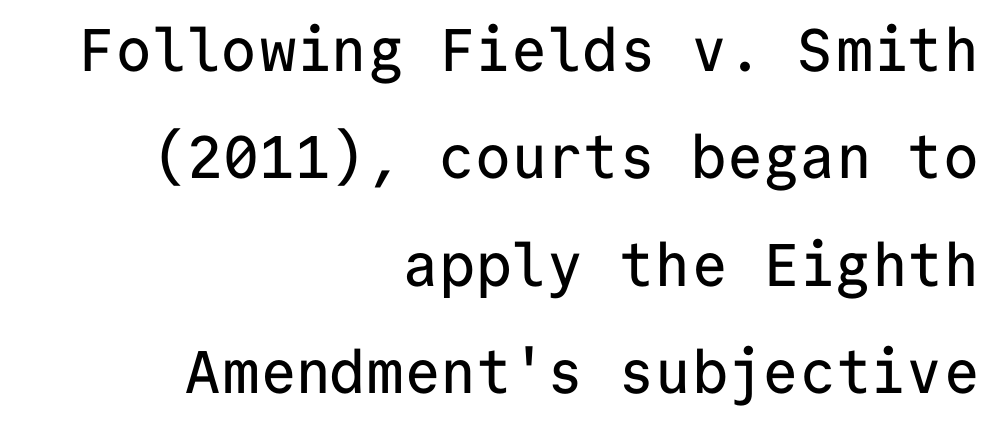
Q: Is the text italic (slanted)? A: No, it is upright.
Q: Is the typeface a serif or a sans-serif typeface? A: Sans-serif.
Q: Is the text underlined? A: No.
Q: How is the paragraph aligned? A: Right-aligned.
Q: Is the spacing between letters normal or unusually wide? A: Normal.
Q: Width (condensed, normal, or wide)? A: Normal.
Q: Stroke contrast? A: Low.
Q: x-height? A: Medium.
Q: Monospaced? A: Yes.
